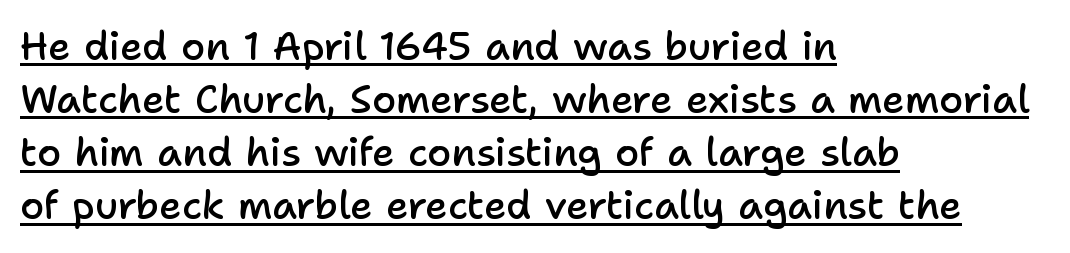
{"serif": "no", "italic": "no", "bold": "semi", "weight": "semibold", "width": "normal", "stroke_contrast": "low", "x_height": "medium", "monospaced": "no", "underline": "yes", "align": "left", "line_spacing": "normal", "line_spacing_ratio": 1.36, "letter_spacing": "normal", "letter_spacing_em": 0.0, "glyph_px": 39}
